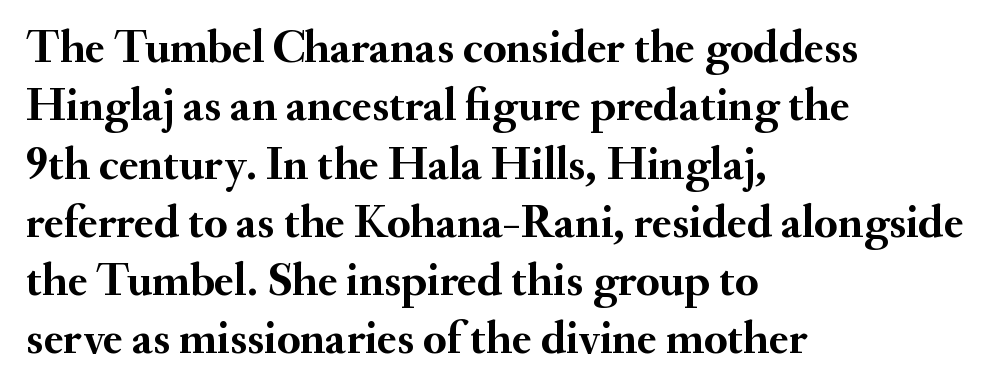
Q: Is the text bold? A: Yes.
Q: Is the text italic (slanted)? A: No, it is upright.
Q: Is the typeface a serif or a sans-serif typeface? A: Serif.
Q: Is the text underlined? A: No.
Q: How is the paragraph aligned? A: Left-aligned.
Q: Is the spacing between letters normal or unusually wide? A: Normal.
Q: Width (condensed, normal, or wide)? A: Normal.
Q: Stroke contrast? A: Medium.
Q: x-height? A: Small.
Q: Monospaced? A: No.
